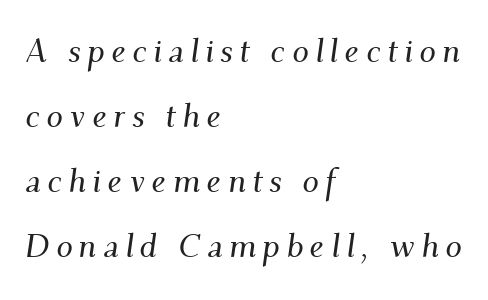
Vertically, the passage feels expansive, rows floating well apart. Line beginnings align vertically; line endings do not. You could not count columns in this text — the font is proportionally spaced. The characters display serif detailing at their extremities. Only glyphs here, with clear space below each row. Slant detected: the letters are inclined.
